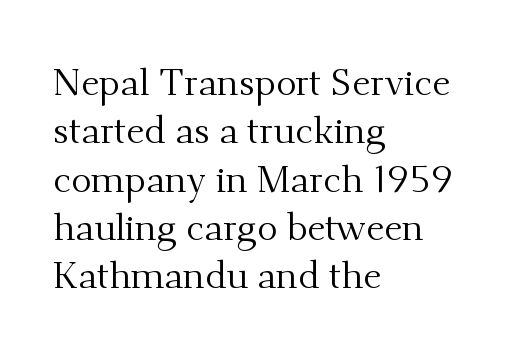
The setting favours the left margin, as ordinary paragraphs usually do. The rendering uses natural spacing where letterforms have individual widths. Letterform terminals end in serifs throughout the passage. Leading: standard. Clear beneath every line of the passage. On a weight scale, this lands at 450 or below.
